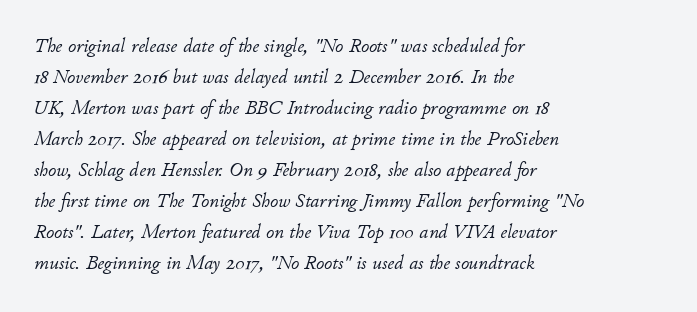
The image shows 20 px text type, italic (leaning right); set left-aligned, normal line spacing (1.55x), normal letter spacing, not underlined.
